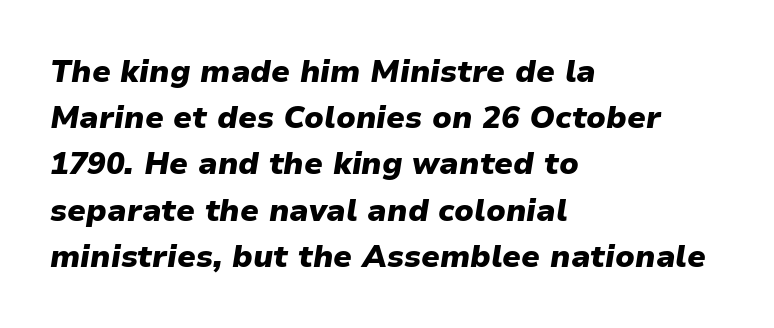
Q: Is the text bold? A: Yes.
Q: Is the text italic (slanted)? A: Yes, it leans right by about 9 degrees.
Q: Is the text underlined? A: No.
Q: How is the paragraph aligned? A: Left-aligned.
Q: Is the spacing between letters normal or unusually wide? A: Normal.
Q: Is the spacing between lines tight, normal or loose? A: Normal.
Q: Width (condensed, normal, or wide)? A: Normal.
Q: Stroke contrast? A: Low.
Q: x-height? A: Medium.
Q: Monospaced? A: No.
